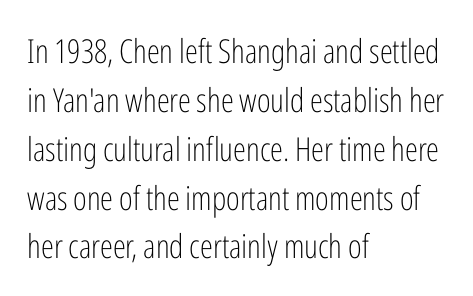
The image shows 33 px light, condensed sans-serif type, upright; set left-aligned, normal line spacing (1.48x), normal letter spacing, not underlined; low stroke contrast and a medium x-height.
